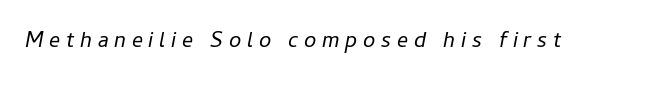
The image shows 22 px text type, italic (leaning right); set unusually wide letter spacing (+0.26 em), not underlined.
